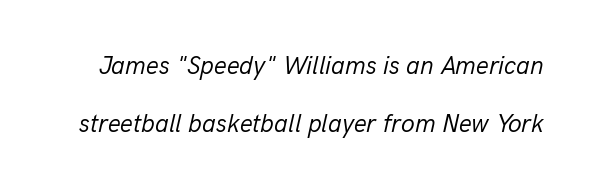
Q: Is the text bold? A: No.
Q: Is the text italic (slanted)? A: Yes, it leans right by about 13 degrees.
Q: Is the text underlined? A: No.
Q: Is the spacing between letters normal or unusually wide? A: Normal.
Q: Is the spacing between lines tight, normal or loose? A: Loose.
